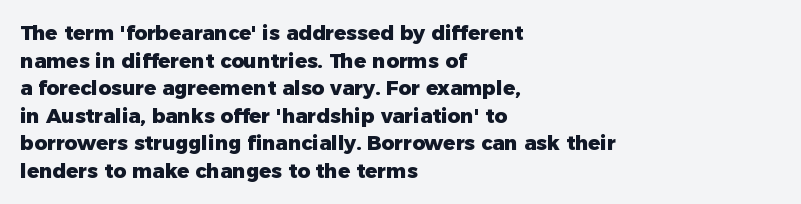
{"italic": "no", "bold": "yes", "underline": "no", "align": "left", "line_spacing": "normal", "line_spacing_ratio": 1.38, "letter_spacing": "normal", "letter_spacing_em": 0.0, "glyph_px": 20}
